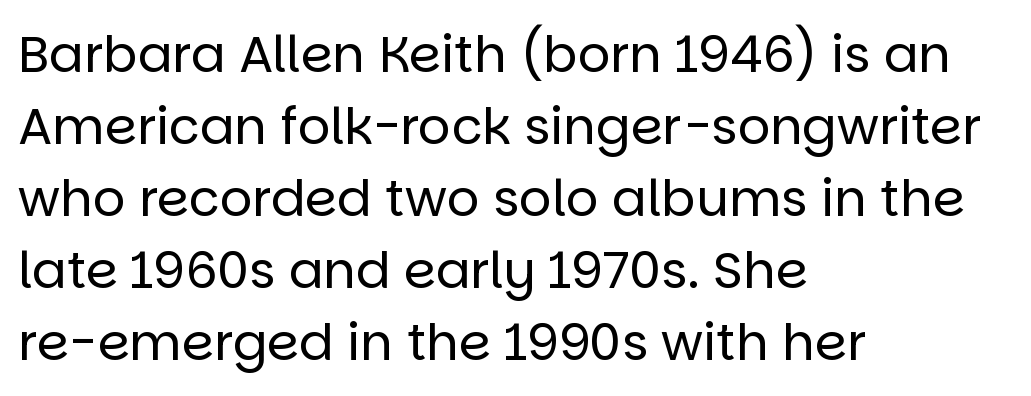
The image shows 51 px regular-weight sans-serif type, upright; set left-aligned, normal line spacing (1.41x), normal letter spacing, not underlined; low stroke contrast and a large x-height.
